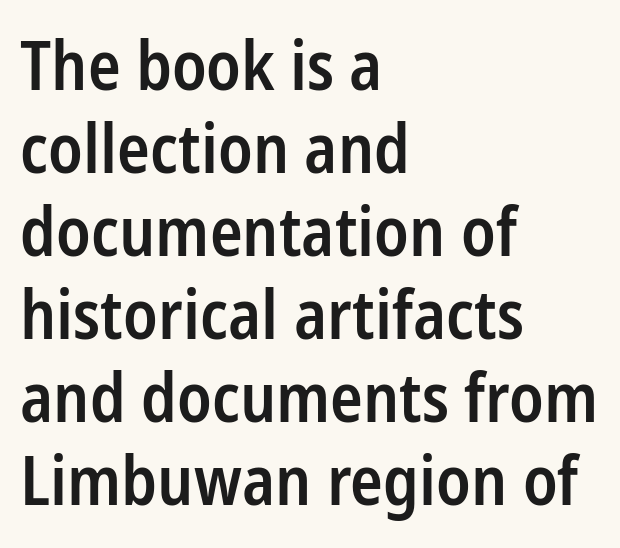
Upright lettering throughout. Glyph-to-glyph distance matches everyday printed text. Grotesque or geometric, the face here clearly has no serifs. Note the varied advance widths — an 'i' is clearly narrower than an 'm'. This sample is left-justified, so line endings fall wherever the words run out.
